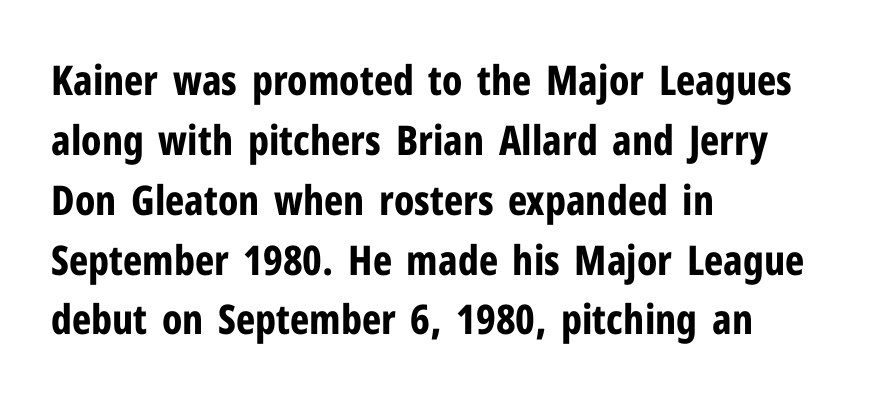
Q: Is the text bold? A: Yes.
Q: Is the text italic (slanted)? A: No, it is upright.
Q: Is the typeface a serif or a sans-serif typeface? A: Sans-serif.
Q: Is the text underlined? A: No.
Q: How is the paragraph aligned? A: Left-aligned.
Q: Is the spacing between letters normal or unusually wide? A: Normal.
Q: Is the spacing between lines tight, normal or loose? A: Normal.
Q: Width (condensed, normal, or wide)? A: Condensed.
Q: Stroke contrast? A: Low.
Q: x-height? A: Medium.
Q: Monospaced? A: No.
